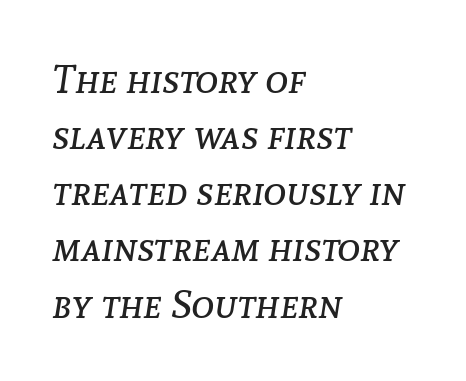
Regular leading. In CSS terms this would be text-align: left. This sample has the flowing, uneven cadence of proportional lettering. Each word holds together tightly as a unit, with standard inter-letter gaps. An italicized treatment has been applied to the whole sample. No word sits above an underline.
